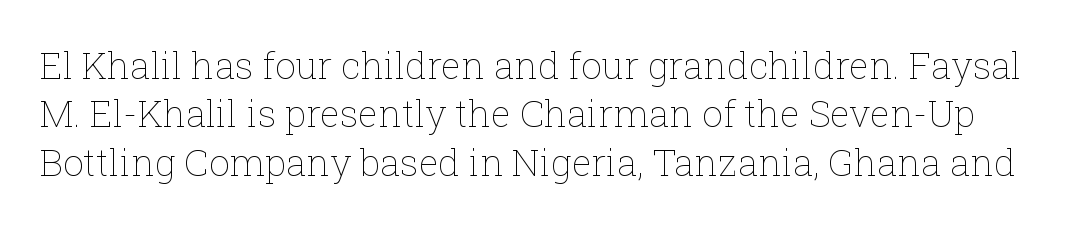
The image shows 37 px thin type, upright; set normal line spacing (1.31x), normal letter spacing, not underlined; low stroke contrast and a medium x-height.
